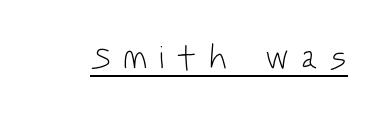
Honestly, the letter spacing is so wide it's the main thing you notice. The designer went with a sans here, leaving each stem footless. Stems here are at most as thick as an everyday book face. Is this a fixed-width face? No — the glyphs have proportional, varying widths. This is roman type, the default non-slanted kind.
